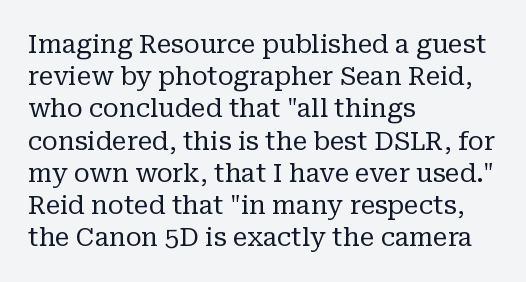
Q: Is the text bold? A: No.
Q: Is the text italic (slanted)? A: No, it is upright.
Q: Is the text underlined? A: No.
Q: How is the paragraph aligned? A: Left-aligned.
Q: Is the spacing between letters normal or unusually wide? A: Normal.
